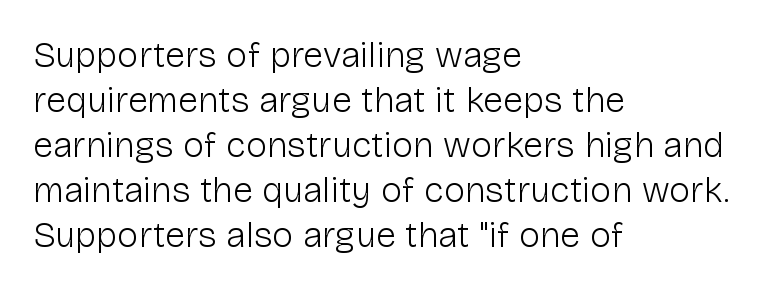
Q: Is the text bold? A: No.
Q: Is the text italic (slanted)? A: No, it is upright.
Q: Is the typeface a serif or a sans-serif typeface? A: Sans-serif.
Q: Is the text underlined? A: No.
Q: How is the paragraph aligned? A: Left-aligned.
Q: Is the spacing between letters normal or unusually wide? A: Normal.
Q: Is the spacing between lines tight, normal or loose? A: Normal.
Q: Width (condensed, normal, or wide)? A: Normal.
Q: Stroke contrast? A: Low.
Q: x-height? A: Medium.
Q: Monospaced? A: No.
